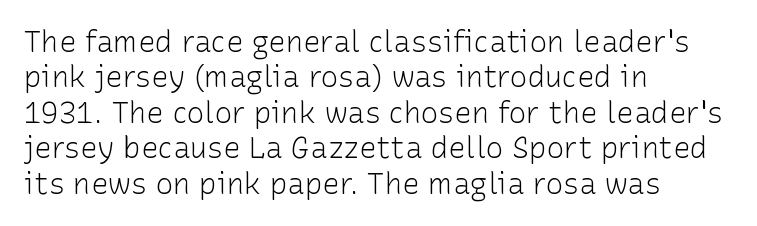
{"serif": "no", "italic": "no", "bold": "no", "weight": "light", "width": "normal", "stroke_contrast": "low", "x_height": "medium", "monospaced": "no", "underline": "no", "align": "left", "line_spacing_ratio": 1.22, "letter_spacing": "normal", "letter_spacing_em": 0.0, "glyph_px": 29}
